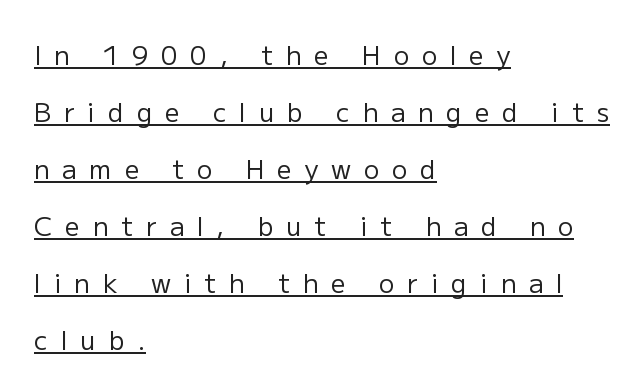
{"italic": "no", "bold": "no", "underline": "yes", "align": "left", "line_spacing": "loose", "line_spacing_ratio": 2.19, "letter_spacing": "wide", "letter_spacing_em": 0.49, "glyph_px": 26}
